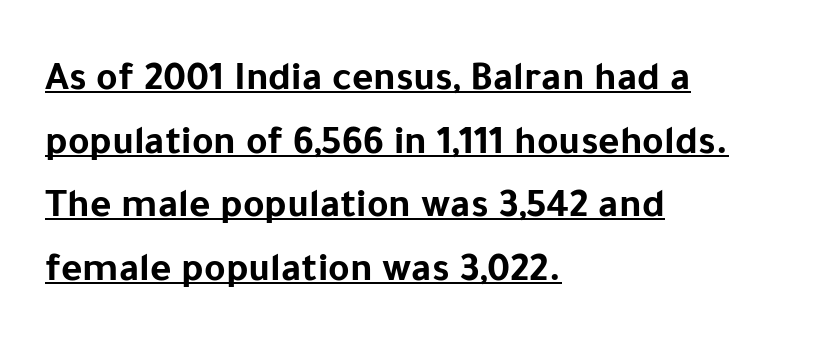
The image shows 41 px bold sans-serif type, upright; set left-aligned, normal line spacing (1.55x), normal letter spacing, underlined; low stroke contrast and a medium x-height.
